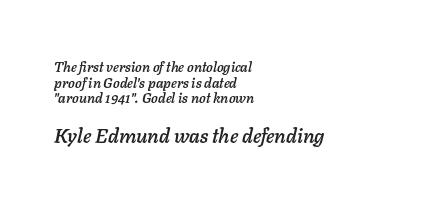
Q: Is the text italic (slanted)? A: Yes, it leans right by about 11 degrees.
Q: Is the text underlined? A: No.
Q: How is the paragraph aligned? A: Left-aligned.
Q: Is the spacing between letters normal or unusually wide? A: Normal.
Q: Is the spacing between lines tight, normal or loose? A: Tight.
Q: Which block of text is set in a larger size, the first (top) or the second (bottom)? A: The second (bottom) one.
